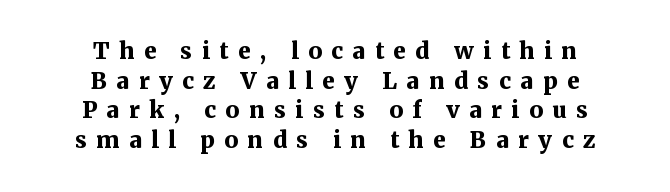
Q: Is the text bold? A: Yes.
Q: Is the text italic (slanted)? A: No, it is upright.
Q: Is the text underlined? A: No.
Q: How is the paragraph aligned? A: Centered.
Q: Is the spacing between letters normal or unusually wide? A: Unusually wide.
Q: Is the spacing between lines tight, normal or loose? A: Normal.
